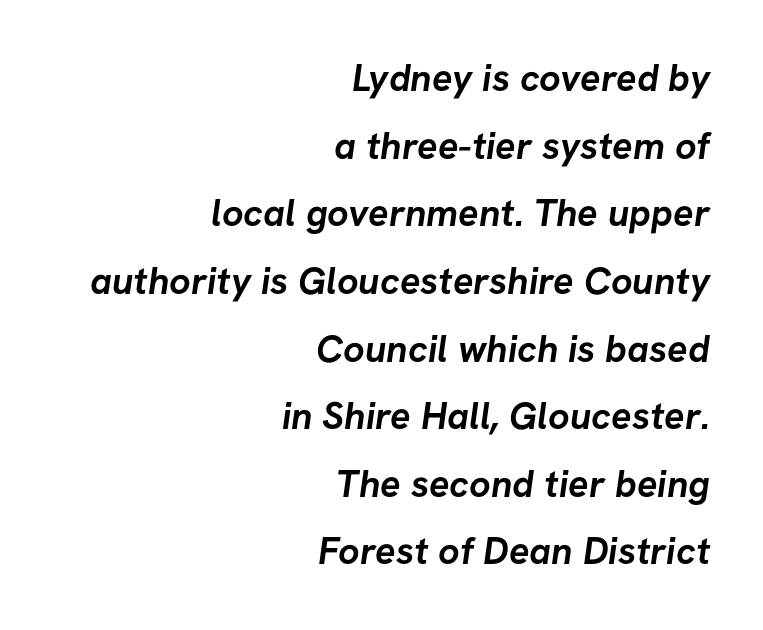
{"serif": "no", "bold": "yes", "weight": "semibold", "width": "normal", "stroke_contrast": "low", "x_height": "medium", "monospaced": "no", "underline": "no", "align": "right", "line_spacing_ratio": 1.78, "letter_spacing": "normal", "letter_spacing_em": 0.0, "glyph_px": 38}
